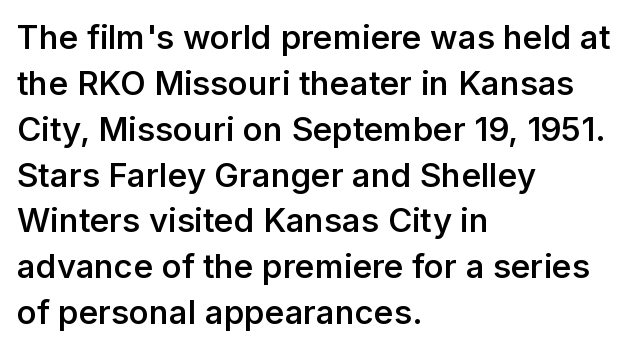
{"serif": "no", "italic": "no", "bold": "semi", "weight": "semibold", "width": "normal", "stroke_contrast": "low", "x_height": "medium", "monospaced": "no", "underline": "no", "align": "left", "line_spacing": "normal", "line_spacing_ratio": 1.39, "letter_spacing": "normal", "letter_spacing_em": 0.0, "glyph_px": 33}
